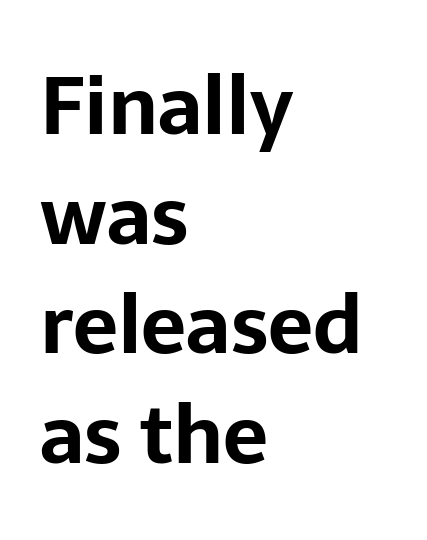
The image shows 80 px bold sans-serif type, upright; set left-aligned, normal line spacing (1.37x), normal letter spacing, not underlined; low stroke contrast and a medium x-height.
